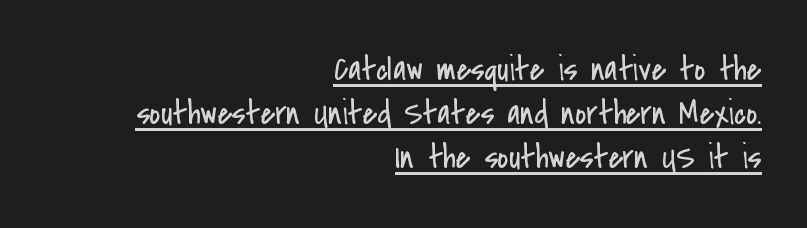
It's the straight-up-and-down kind of type. Observe the ordinary spacing: letters are neighbours, not strangers. The lines are quadded right. Are there feet on the stems? There aren't — it's a sans. On a weight scale, this lands at 450 or below. Leading matches the norm, producing a regular column.
